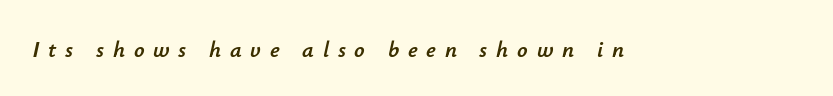
The image shows 23 px text type, italic (leaning right); set unusually wide letter spacing (+0.38 em), not underlined.
